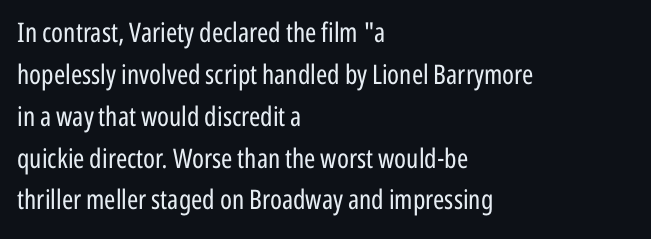
Q: Is the text bold? A: No.
Q: Is the text italic (slanted)? A: No, it is upright.
Q: Is the text underlined? A: No.
Q: How is the paragraph aligned? A: Left-aligned.
Q: Is the spacing between letters normal or unusually wide? A: Normal.
Q: Is the spacing between lines tight, normal or loose? A: Normal.
